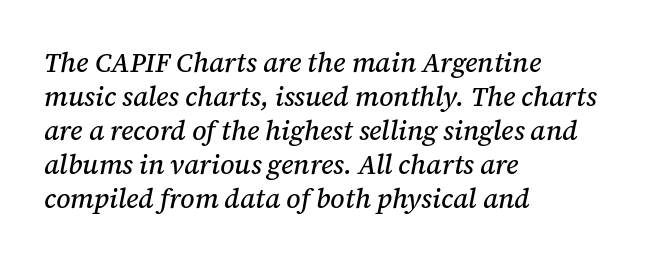
Q: Is the text italic (slanted)? A: Yes, it leans right by about 12 degrees.
Q: Is the text underlined? A: No.
Q: How is the paragraph aligned? A: Left-aligned.
Q: Is the spacing between letters normal or unusually wide? A: Normal.
Q: Is the spacing between lines tight, normal or loose? A: Normal.
